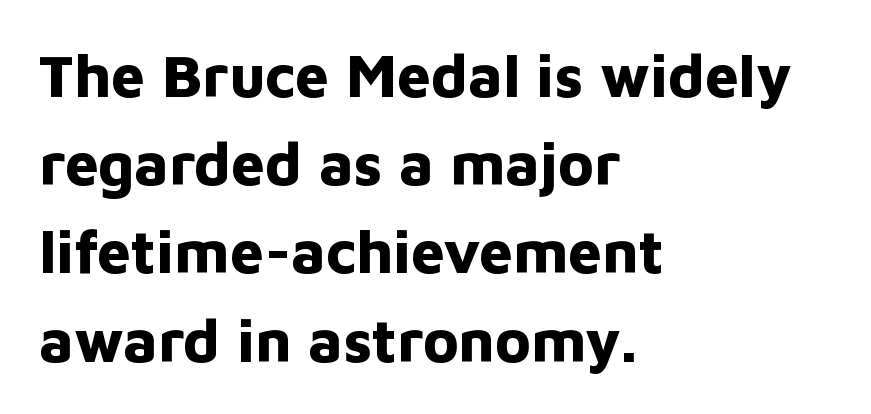
The image shows 60 px bold sans-serif type, upright; set left-aligned, normal line spacing (1.47x), normal letter spacing, not underlined; low stroke contrast and a medium x-height.
